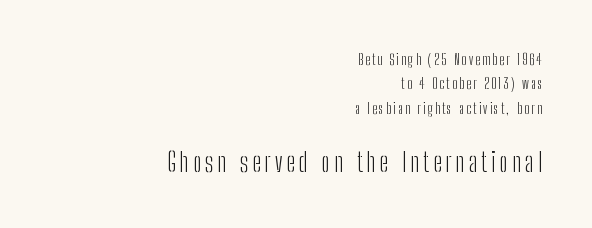
{"italic": "no", "bold": "no", "underline": "no", "align": "right", "line_spacing": "normal", "line_spacing_ratio": 1.63, "larger_block": "second", "size_ratio": 1.8, "glyph_px": 27}
